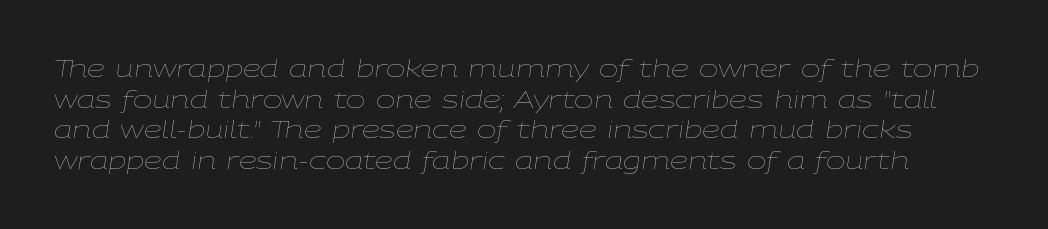
The typesetting does not lean heavy: it is not bold. This block has exactly the height ordinary leading produces. Posture: slanted. There is no visible air inserted between adjacent glyphs.
